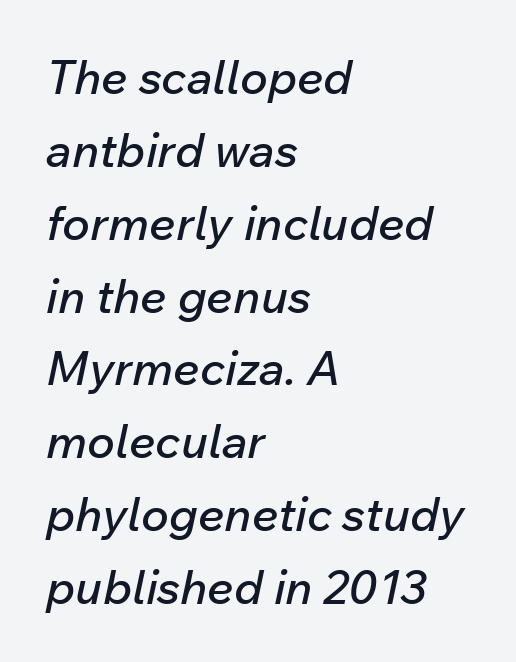
{"italic": "yes", "lean": "right", "slant_degrees": 12, "width": "normal", "stroke_contrast": "low", "x_height": "medium", "monospaced": "no", "underline": "no", "align": "left", "line_spacing": "normal", "line_spacing_ratio": 1.55, "letter_spacing": "normal", "letter_spacing_em": 0.0, "glyph_px": 47}
